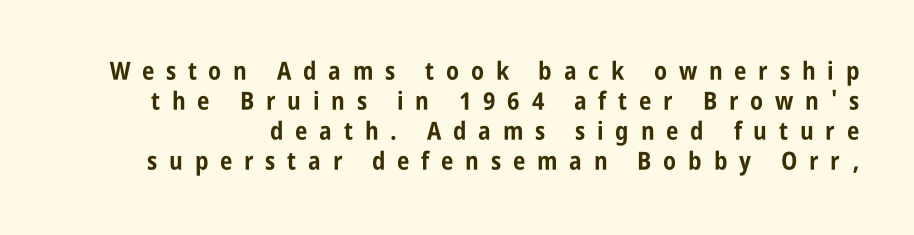
{"italic": "no", "bold": "yes", "underline": "no", "line_spacing_ratio": 1.2, "letter_spacing": "wide", "letter_spacing_em": 0.47, "glyph_px": 25}
